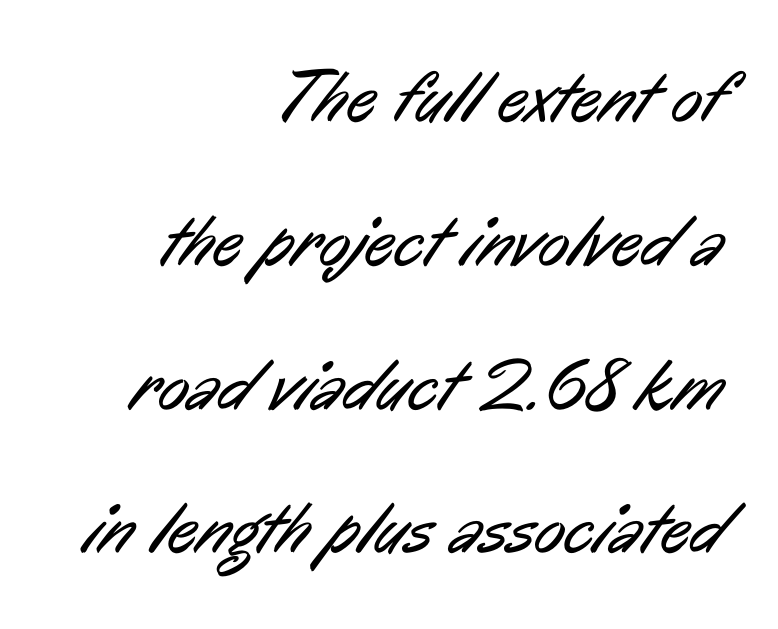
The passage shown is typed in a proportional face where columns would drift. The typesetter chose a ragged-left arrangement here. In terms of letterform style, serifs are entirely absent. The strokes carry an ordinary text weight at most. Honestly, the letter spacing is just normal — you wouldn't notice it. One glance says open: line gaps are wider than usual.
